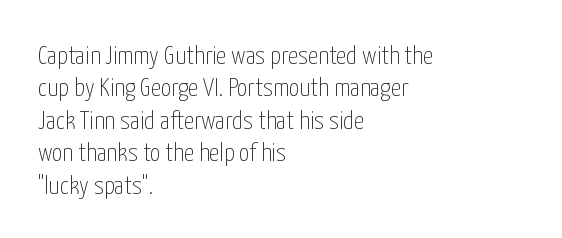
Line spacing here is normal. Nobody touched the tracking dial on this one. Quick note: underline off. Designer's note — italics off, roman on. The lines are quadded left.
